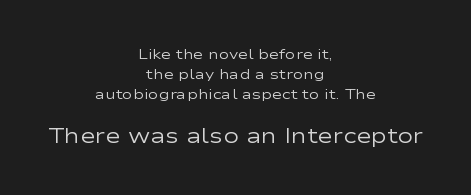
The baseline area is clear. The passage shown stacks its lines at a standard gap. A typesetter would mark this as roman, not italic. The typeface has the unassuming heft of standard copy or less. Is the lower block the larger one? Yes — the lower block carries the bigger type. Horizontal alignment here is central, giving a formal, balanced look.
